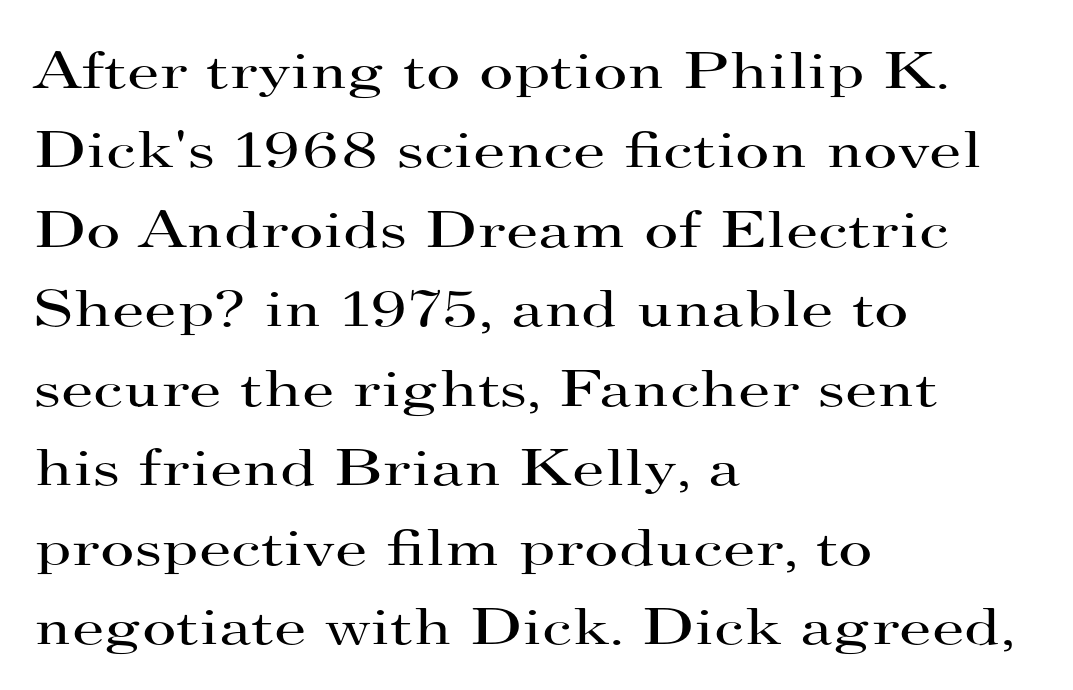
Q: Is the text bold? A: No.
Q: Is the text italic (slanted)? A: No, it is upright.
Q: Is the typeface a serif or a sans-serif typeface? A: Serif.
Q: Is the text underlined? A: No.
Q: How is the paragraph aligned? A: Left-aligned.
Q: Is the spacing between letters normal or unusually wide? A: Normal.
Q: Is the spacing between lines tight, normal or loose? A: Normal.
Q: Width (condensed, normal, or wide)? A: Wide.
Q: Stroke contrast? A: High.
Q: x-height? A: Small.
Q: Monospaced? A: No.
